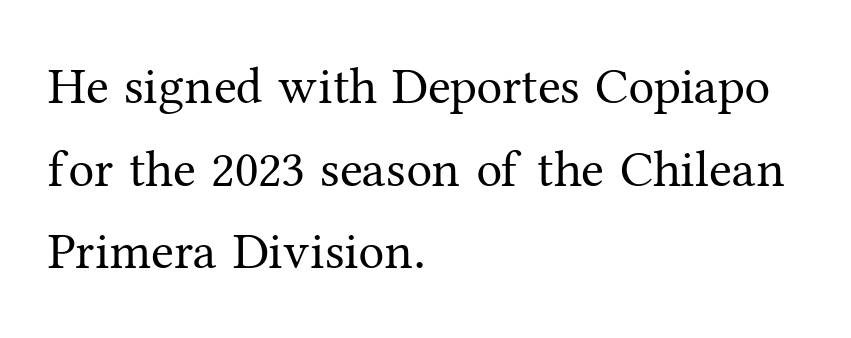
The image shows 52 px regular-weight serif type, upright; set left-aligned, normal line spacing (1.59x), normal letter spacing, not underlined; medium stroke contrast and a medium x-height.
